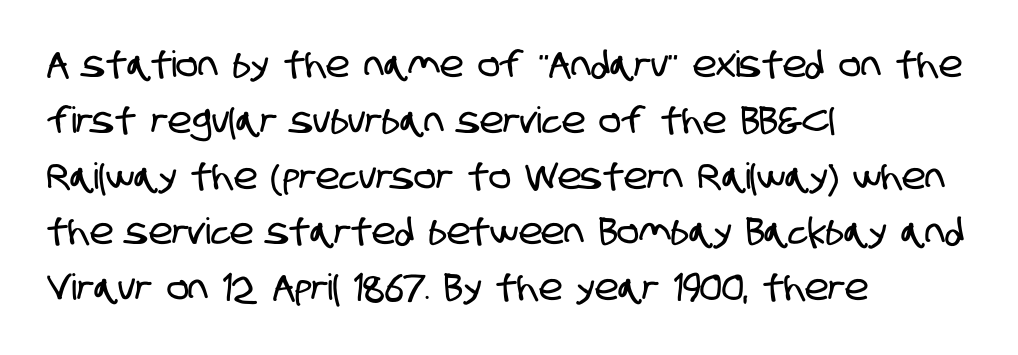
Q: Is the typeface a serif or a sans-serif typeface? A: Sans-serif.
Q: Is the text underlined? A: No.
Q: How is the paragraph aligned? A: Left-aligned.
Q: Is the spacing between letters normal or unusually wide? A: Normal.
Q: Is the spacing between lines tight, normal or loose? A: Normal.
Q: Width (condensed, normal, or wide)? A: Condensed.
Q: Stroke contrast? A: Low.
Q: x-height? A: Large.
Q: Monospaced? A: No.
